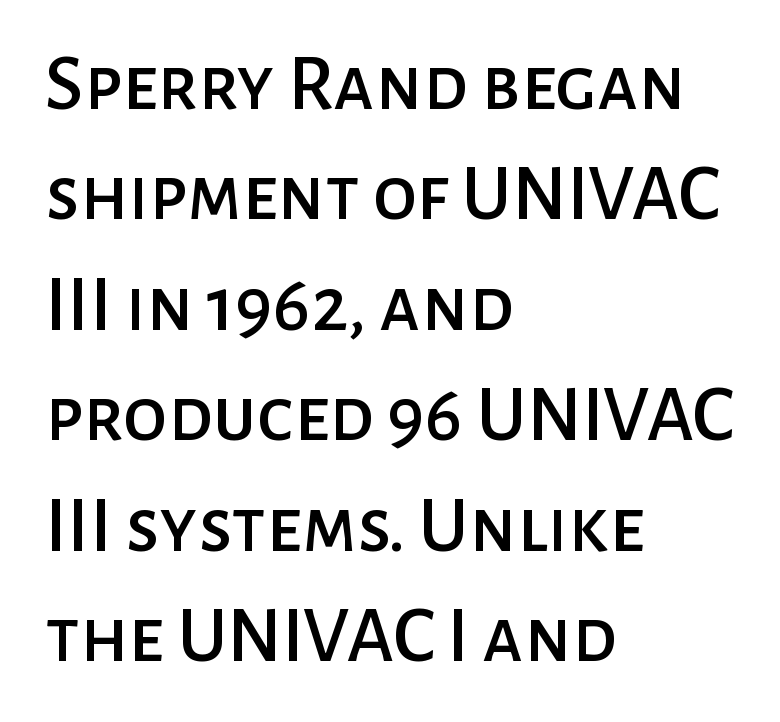
Q: Is the text italic (slanted)? A: No, it is upright.
Q: Is the typeface a serif or a sans-serif typeface? A: Sans-serif.
Q: Is the text underlined? A: No.
Q: How is the paragraph aligned? A: Left-aligned.
Q: Is the spacing between letters normal or unusually wide? A: Normal.
Q: Is the spacing between lines tight, normal or loose? A: Normal.
Q: Width (condensed, normal, or wide)? A: Normal.
Q: Stroke contrast? A: Low.
Q: x-height? A: Medium.
Q: Monospaced? A: No.
